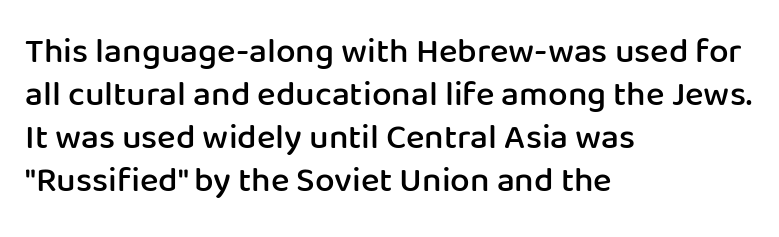
Q: Is the text bold? A: Semi-bold.
Q: Is the text italic (slanted)? A: No, it is upright.
Q: Is the typeface a serif or a sans-serif typeface? A: Sans-serif.
Q: Is the text underlined? A: No.
Q: How is the paragraph aligned? A: Left-aligned.
Q: Is the spacing between letters normal or unusually wide? A: Normal.
Q: Width (condensed, normal, or wide)? A: Normal.
Q: Stroke contrast? A: Low.
Q: x-height? A: Medium.
Q: Monospaced? A: No.
